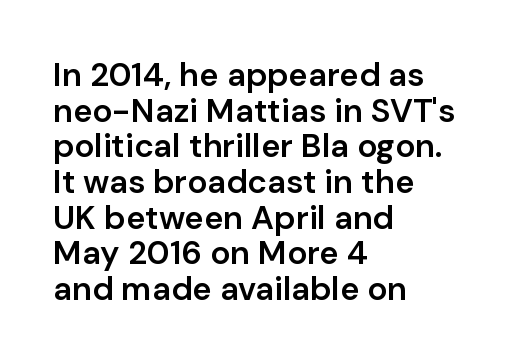
Q: Is the text bold? A: Semi-bold.
Q: Is the text italic (slanted)? A: No, it is upright.
Q: Is the typeface a serif or a sans-serif typeface? A: Sans-serif.
Q: Is the text underlined? A: No.
Q: How is the paragraph aligned? A: Left-aligned.
Q: Is the spacing between letters normal or unusually wide? A: Normal.
Q: Is the spacing between lines tight, normal or loose? A: Tight.
Q: Width (condensed, normal, or wide)? A: Normal.
Q: Stroke contrast? A: Low.
Q: x-height? A: Medium.
Q: Monospaced? A: No.
